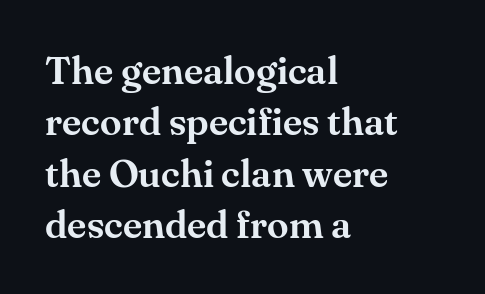
The paragraph has a hard left edge and a soft right edge. Designer's note — italics off, roman on. Honestly, the letter spacing is just normal — you wouldn't notice it. The baseline area is clear. Baseline-to-baseline distance is the conventional proportion of letter height. Think of a printed novel: that variable character pitch is what you see here.
